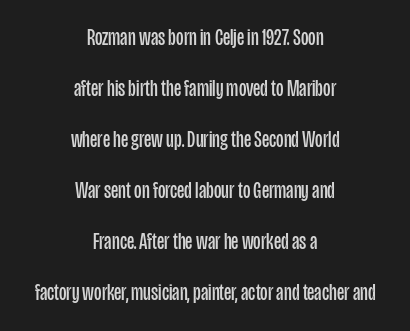
Q: Is the text bold? A: No.
Q: Is the text italic (slanted)? A: No, it is upright.
Q: Is the text underlined? A: No.
Q: How is the paragraph aligned? A: Centered.
Q: Is the spacing between letters normal or unusually wide? A: Normal.
Q: Is the spacing between lines tight, normal or loose? A: Loose.
